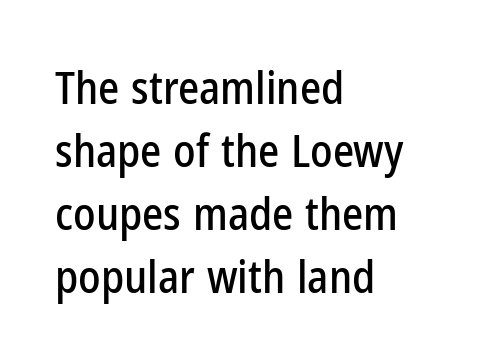
{"serif": "no", "italic": "no", "width": "condensed", "stroke_contrast": "low", "x_height": "medium", "monospaced": "no", "underline": "no", "align": "left", "line_spacing": "normal", "line_spacing_ratio": 1.4, "letter_spacing": "normal", "letter_spacing_em": 0.0, "glyph_px": 45}
